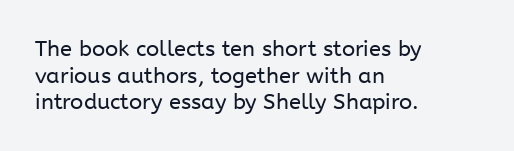
Q: Is the text bold? A: No.
Q: Is the text italic (slanted)? A: No, it is upright.
Q: Is the text underlined? A: No.
Q: How is the paragraph aligned? A: Left-aligned.
Q: Is the spacing between letters normal or unusually wide? A: Normal.
